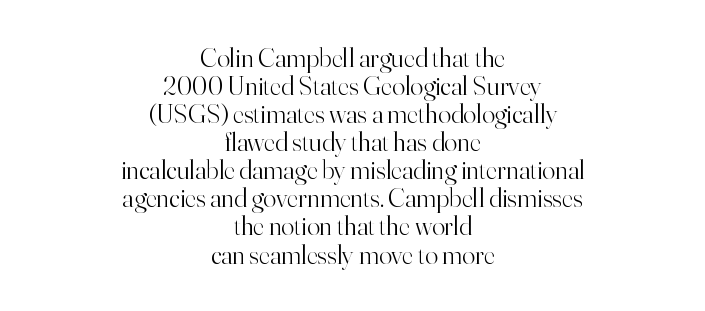
{"italic": "no", "bold": "no", "underline": "no", "align": "center", "line_spacing": "tight", "line_spacing_ratio": 1.04, "letter_spacing": "normal", "letter_spacing_em": 0.0, "glyph_px": 27}
